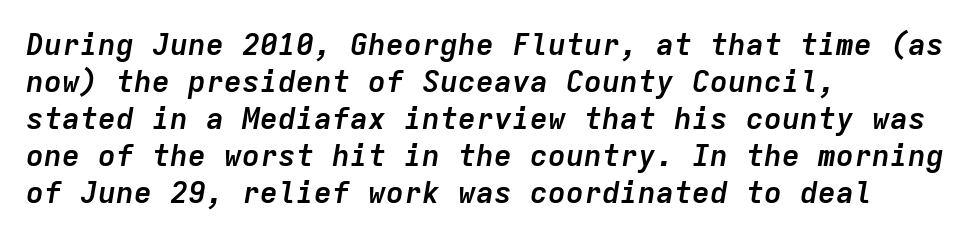
Between one letter and the next there's only the usual sliver of space. Teacher's note: observe the even left margin — that is flush-left alignment. Students, this is bold: see how much ink each stroke carries. Fixed-width glyphs throughout — classic coding-font behaviour.
